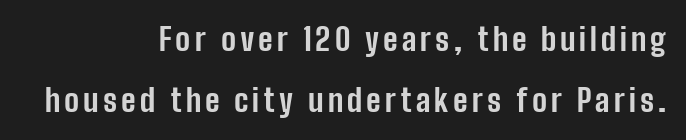
Alignment: flush right. Nothing sits at the stroke ends, so this counts as sans-serif. Its strokes are broad and dark, the hallmark of bold type. The words here are not underlined. No italicization has been applied; the sample stays upright.
